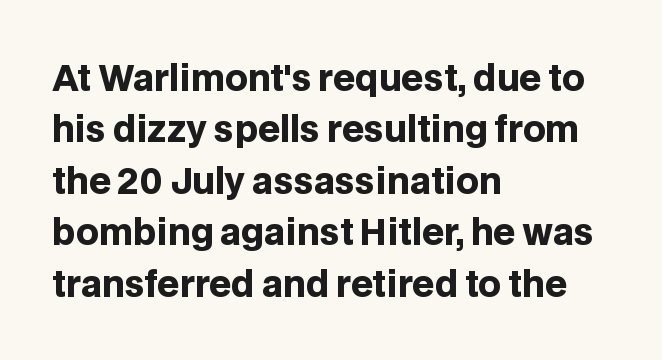
You can tell from the bare stems that sans-serif type was used. The face used here is proportionally spaced, like ordinary book or web type. This sample uses plain, unmodified letter spacing. The lettering stays uniformly vertical, giving the passage a roman look. Underlining? Definitely not there.
